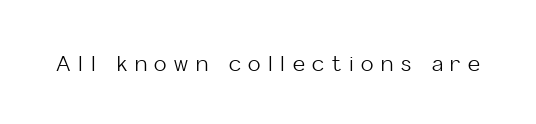
Q: Is the text bold? A: No.
Q: Is the text italic (slanted)? A: No, it is upright.
Q: Is the text underlined? A: No.
Q: Is the spacing between letters normal or unusually wide? A: Unusually wide.
